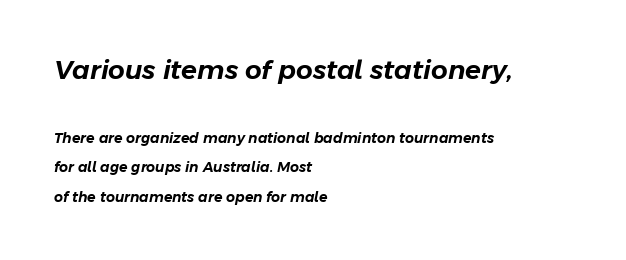
Each line starts at the same left margin while the right side varies. Leading is clearly above the norm, producing a sparse column. The letters in the upper block stand taller than those in the block below. The horizontal fit of the characters is conventional and even.
